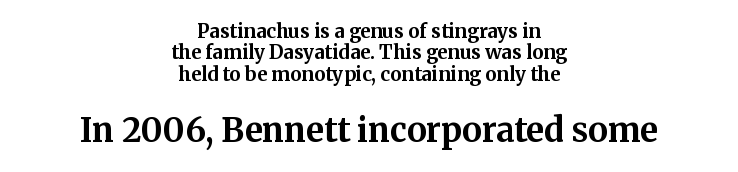
The typesetting leans heavy: a genuine bold. One glance says dense: line gaps are narrower than usual. Bigger letters appear in the bottom chunk; the top chunk is reduced. The specimen omits any rule beneath the text block's lines. Caption: multi-line text, centered on the measure.
